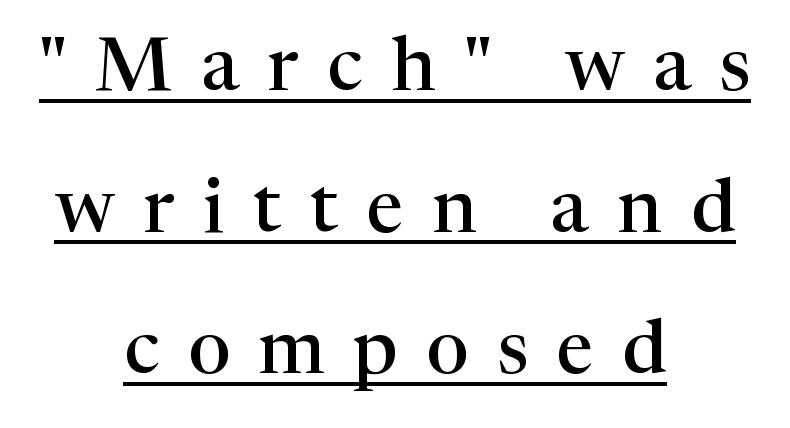
Visually the block forms a symmetrical silhouette, jagged on both flanks. The lettering holds an erect, upright posture throughout. The tracking reads as deliberately expanded to a designer's eye. Underlining? Definitely there.
